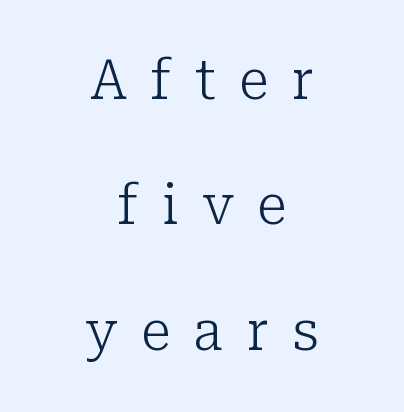
Q: Is the text bold? A: No.
Q: Is the text italic (slanted)? A: No, it is upright.
Q: Is the typeface a serif or a sans-serif typeface? A: Serif.
Q: Is the text underlined? A: No.
Q: How is the paragraph aligned? A: Centered.
Q: Is the spacing between letters normal or unusually wide? A: Unusually wide.
Q: Is the spacing between lines tight, normal or loose? A: Loose.
Q: Width (condensed, normal, or wide)? A: Normal.
Q: Stroke contrast? A: Low.
Q: x-height? A: Medium.
Q: Monospaced? A: No.
